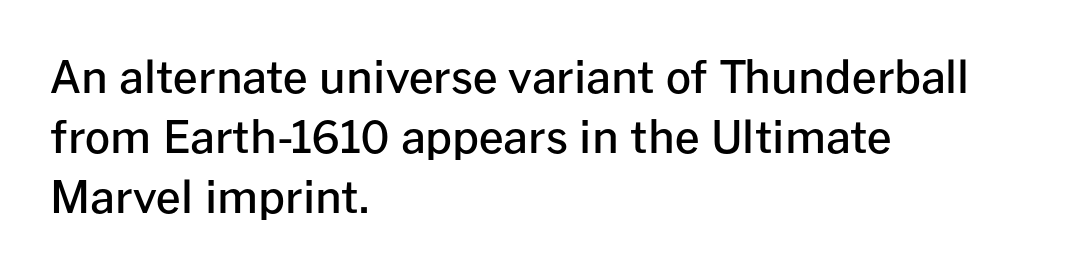
{"serif": "no", "italic": "no", "bold": "semi", "weight": "semibold", "width": "normal", "stroke_contrast": "low", "x_height": "medium", "monospaced": "no", "underline": "no", "align": "left", "line_spacing": "normal", "line_spacing_ratio": 1.36, "letter_spacing": "normal", "letter_spacing_em": 0.0, "glyph_px": 44}
